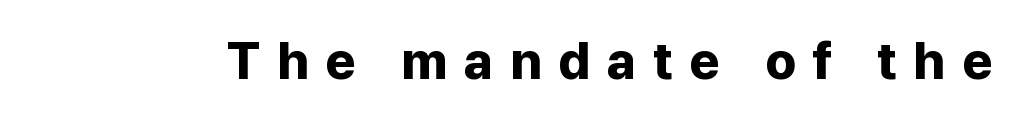
{"serif": "no", "italic": "no", "bold": "yes", "weight": "bold", "width": "normal", "stroke_contrast": "low", "x_height": "medium", "monospaced": "no", "underline": "no", "letter_spacing": "wide", "letter_spacing_em": 0.32, "glyph_px": 52}
